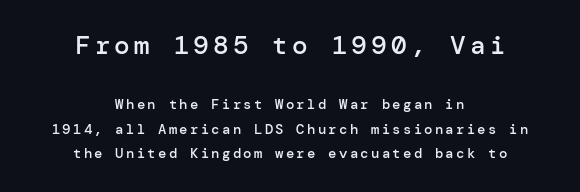
Q: Is the text bold? A: Semi-bold.
Q: Is the text italic (slanted)? A: No, it is upright.
Q: Is the text underlined? A: No.
Q: How is the paragraph aligned? A: Centered.
Q: Which block of text is set in a larger size, the first (top) or the second (bottom)? A: The first (top) one.
